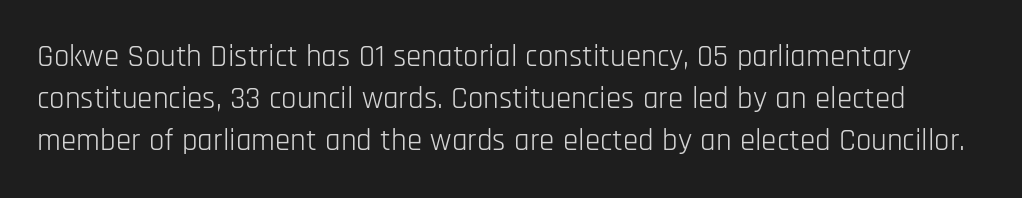
The line texture is even and compact thanks to regular tracking. Interline gaps are of average width in this sample. Bold? No — there's no thickening of the strokes. Check the space under the baseline: it is left empty. Each letter's strokes conclude bluntly, with no projecting serifs.
